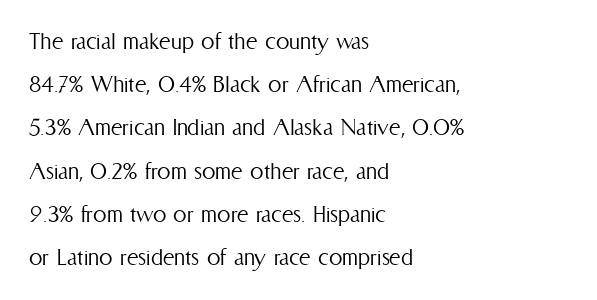
Q: Is the text bold? A: No.
Q: Is the text italic (slanted)? A: No, it is upright.
Q: Is the text underlined? A: No.
Q: How is the paragraph aligned? A: Left-aligned.
Q: Is the spacing between letters normal or unusually wide? A: Normal.
Q: Is the spacing between lines tight, normal or loose? A: Normal.
